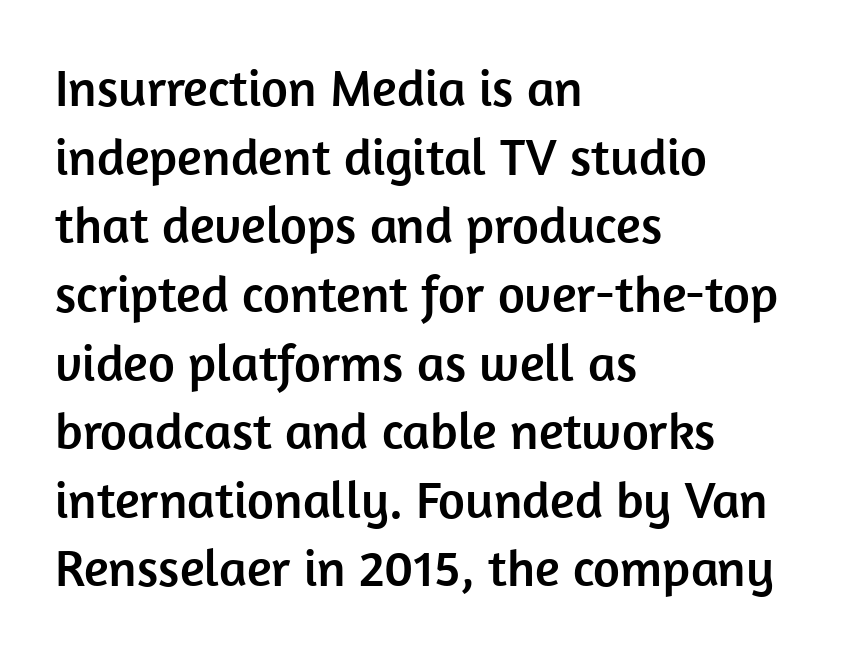
The image shows 52 px sans-serif type, upright; set left-aligned, normal line spacing (1.32x), normal letter spacing, not underlined; low stroke contrast and a medium x-height.
